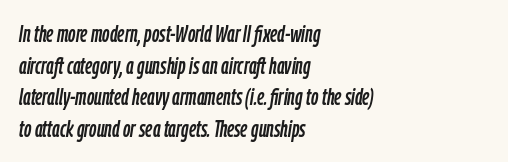
The font's italic variant was chosen for this text. Layout note: lines flush left. Rule under the text: the space is simply empty. In terms of letterspacing, this is plain default setting. The line-height multiplier appears to be the usual default.
